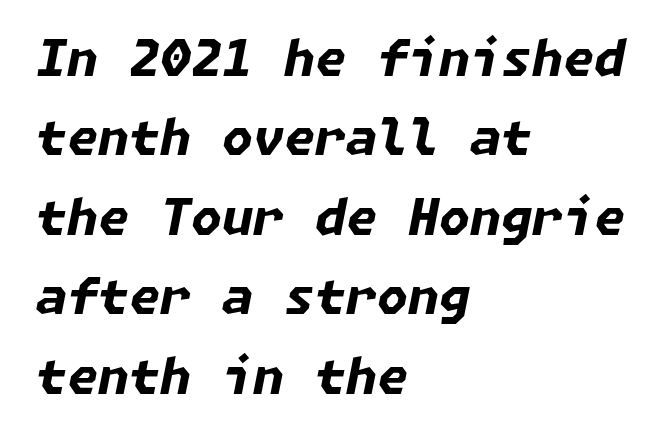
This rendering uses left alignment, leaving the right contour irregular. Letter spacing: default. Rule under the text: the space is simply empty. Chunky letters — that's bold for sure.
